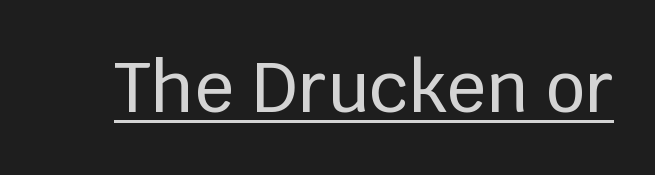
{"serif": "no", "italic": "no", "width": "normal", "stroke_contrast": "low", "x_height": "large", "monospaced": "no", "underline": "yes", "letter_spacing": "normal", "letter_spacing_em": 0.0, "glyph_px": 69}
